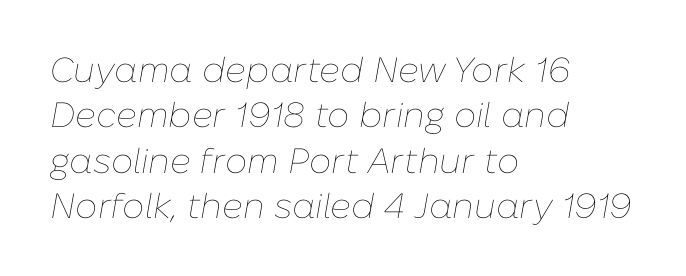
There is no visible air inserted between adjacent glyphs. Vertically, the passage feels balanced, rows spaced as you'd expect. Weight: regular or lighter. Glance below the letters and you will spot only blank space. Slant detected: the letters are inclined. Horizontal alignment here is leftward, the default for most running prose.
